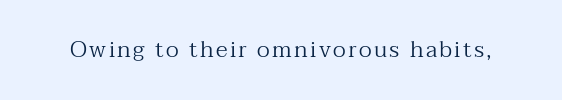
Honestly, there is no underline to notice here at all. This is roman type, the default non-slanted kind. Weight: not bold — regular or lighter.
